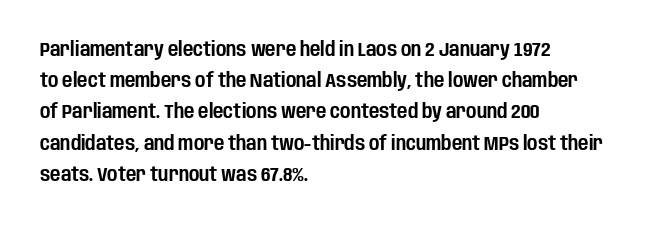
You could call the tracking neutral — neither tight nor loose. No italicization has been applied; the sample stays upright. Just letters on the line, the space beneath them empty. Compared with typical paragraphs, the rows here are spaced about the same.
